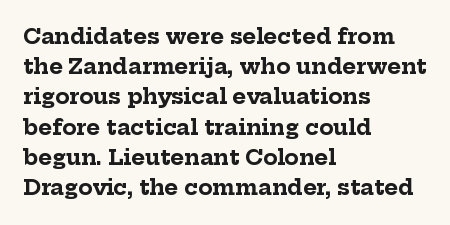
{"italic": "no", "bold": "yes", "underline": "no", "align": "left", "line_spacing": "normal", "line_spacing_ratio": 1.44, "letter_spacing": "normal", "letter_spacing_em": 0.0, "glyph_px": 21}
